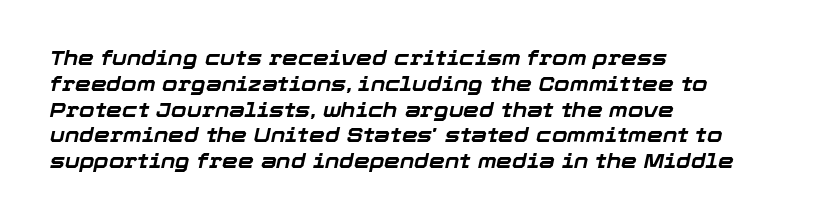
Q: Is the text bold? A: Yes.
Q: Is the text italic (slanted)? A: Yes, it leans right by about 12 degrees.
Q: Is the text underlined? A: No.
Q: How is the paragraph aligned? A: Left-aligned.
Q: Is the spacing between letters normal or unusually wide? A: Normal.
Q: Is the spacing between lines tight, normal or loose? A: Normal.
